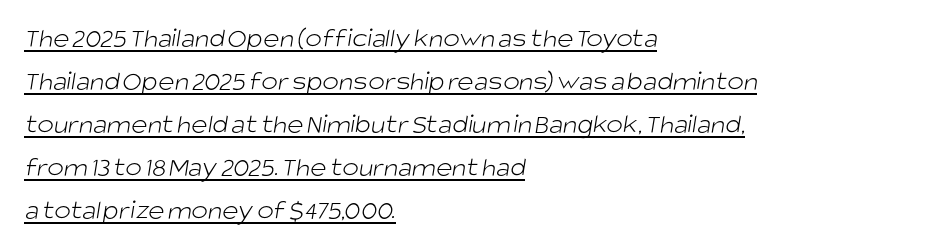
Caption: multi-line text, flush left, ragged right. The letters carry no serifs — their stems end cleanly without finishing strokes. This sample has the flowing, uneven cadence of proportional lettering. Honestly, the row spacing looks completely unremarkable.
